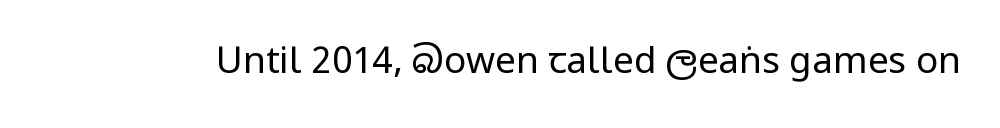
Q: Is the text bold? A: No.
Q: Is the text italic (slanted)? A: No, it is upright.
Q: Is the typeface a serif or a sans-serif typeface? A: Sans-serif.
Q: Is the text underlined? A: No.
Q: Is the spacing between letters normal or unusually wide? A: Normal.
Q: Width (condensed, normal, or wide)? A: Condensed.
Q: Stroke contrast? A: Low.
